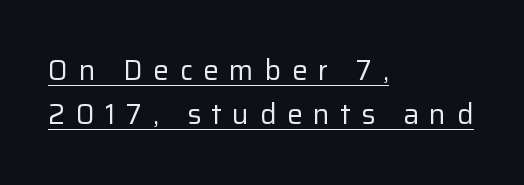
The image shows 28 px regular-weight sans-serif type, upright; set left-aligned, normal line spacing (1.56x), unusually wide letter spacing (+0.38 em), underlined; low stroke contrast and a medium x-height.
